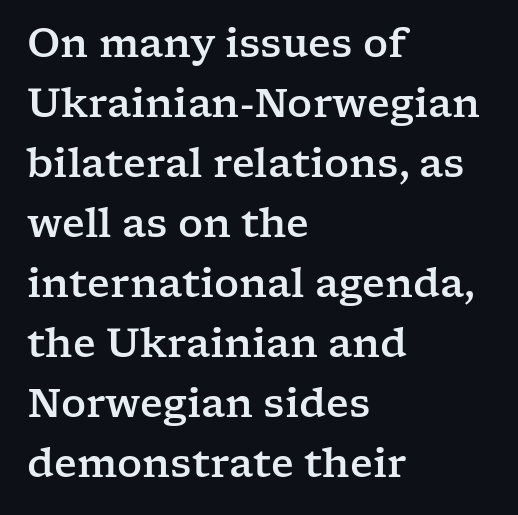
Q: Is the text italic (slanted)? A: No, it is upright.
Q: Is the typeface a serif or a sans-serif typeface? A: Serif.
Q: Is the text underlined? A: No.
Q: How is the paragraph aligned? A: Left-aligned.
Q: Is the spacing between letters normal or unusually wide? A: Normal.
Q: Is the spacing between lines tight, normal or loose? A: Normal.
Q: Width (condensed, normal, or wide)? A: Wide.
Q: Stroke contrast? A: Low.
Q: x-height? A: Medium.
Q: Monospaced? A: No.
